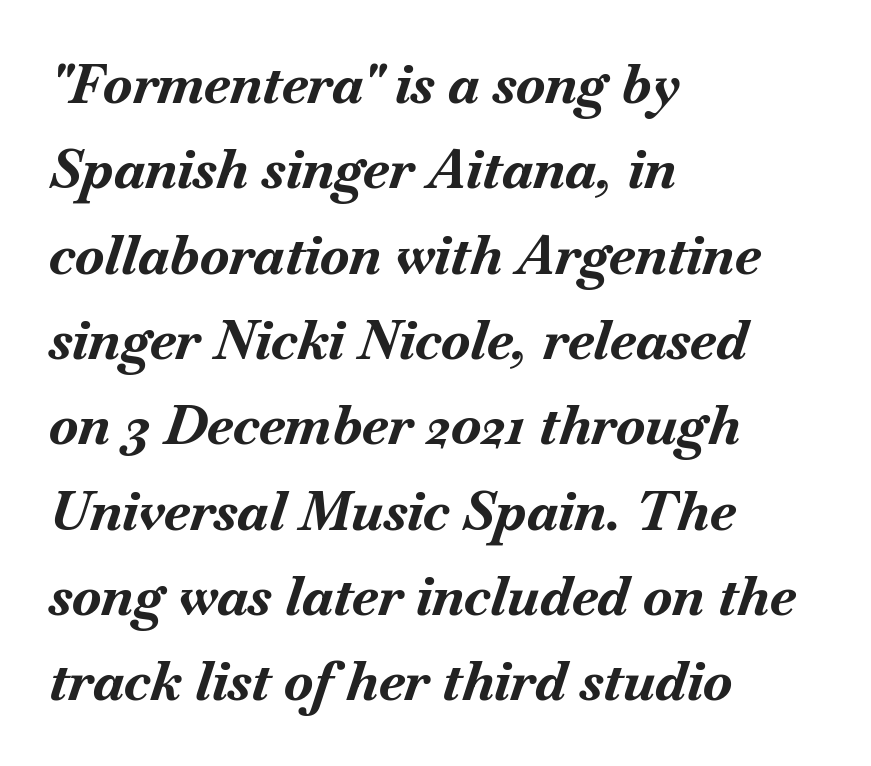
The image shows 54 px bold type, italic (leaning right); set left-aligned, normal line spacing (1.58x), normal letter spacing, not underlined; medium stroke contrast and a small x-height.
